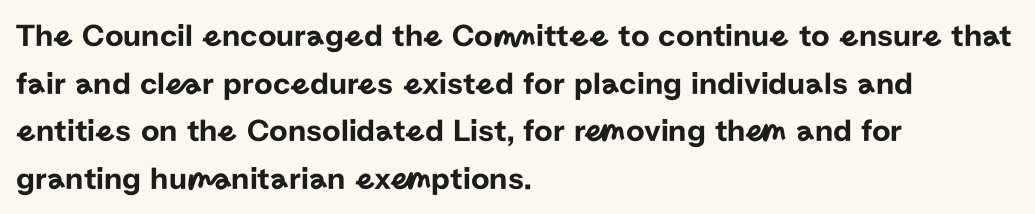
The image shows 32 px sans-serif type, upright; set left-aligned, normal line spacing (1.49x), normal letter spacing, not underlined; low stroke contrast and a medium x-height.
